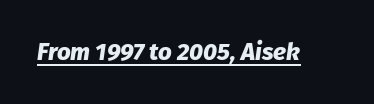
{"italic": "yes", "lean": "right", "slant_degrees": 8, "bold": "yes", "underline": "yes", "letter_spacing": "normal", "letter_spacing_em": 0.0, "glyph_px": 24}
